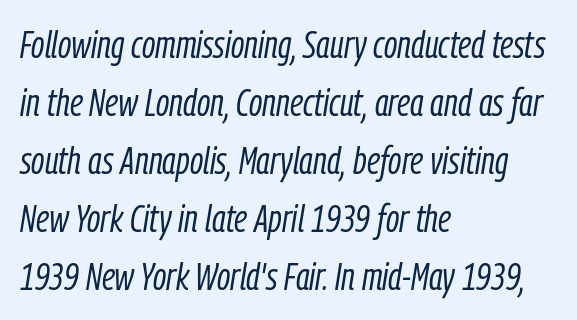
Q: Is the text bold? A: No.
Q: Is the text italic (slanted)? A: Yes, it leans right by about 9 degrees.
Q: Is the text underlined? A: No.
Q: How is the paragraph aligned? A: Left-aligned.
Q: Is the spacing between letters normal or unusually wide? A: Normal.
Q: Is the spacing between lines tight, normal or loose? A: Normal.
Q: Width (condensed, normal, or wide)? A: Condensed.
Q: Stroke contrast? A: Low.
Q: x-height? A: Medium.
Q: Monospaced? A: No.
